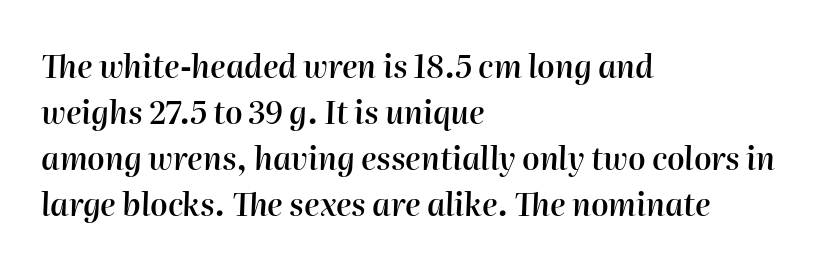
The image shows 31 px semibold type, italic (leaning right); set left-aligned, normal line spacing (1.48x), normal letter spacing, not underlined; high stroke contrast and a medium x-height.
